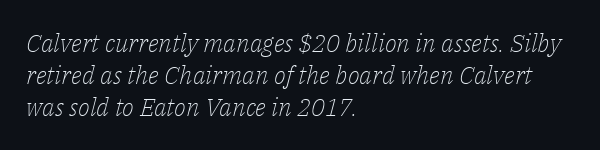
The image shows 25 px text type, italic (leaning right); set left-aligned, normal line spacing (1.29x), normal letter spacing, not underlined.
